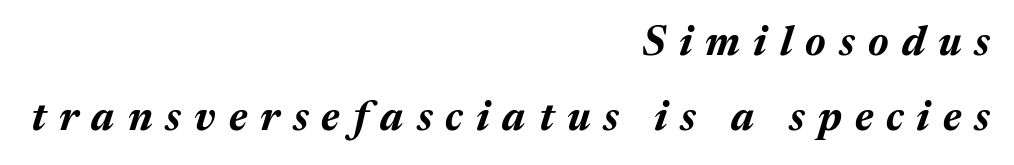
The image shows 41 px bold type, italic (leaning right); set right-aligned, line spacing 1.82x, unusually wide letter spacing (+0.32 em), not underlined; medium stroke contrast and a medium x-height.
